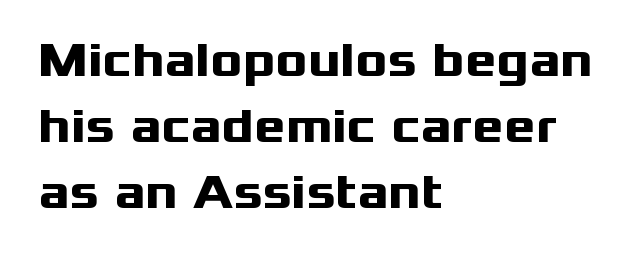
Q: Is the text bold? A: Yes.
Q: Is the text italic (slanted)? A: No, it is upright.
Q: Is the typeface a serif or a sans-serif typeface? A: Sans-serif.
Q: Is the text underlined? A: No.
Q: How is the paragraph aligned? A: Left-aligned.
Q: Is the spacing between letters normal or unusually wide? A: Normal.
Q: Is the spacing between lines tight, normal or loose? A: Normal.
Q: Width (condensed, normal, or wide)? A: Wide.
Q: Stroke contrast? A: Medium.
Q: x-height? A: Medium.
Q: Monospaced? A: No.
